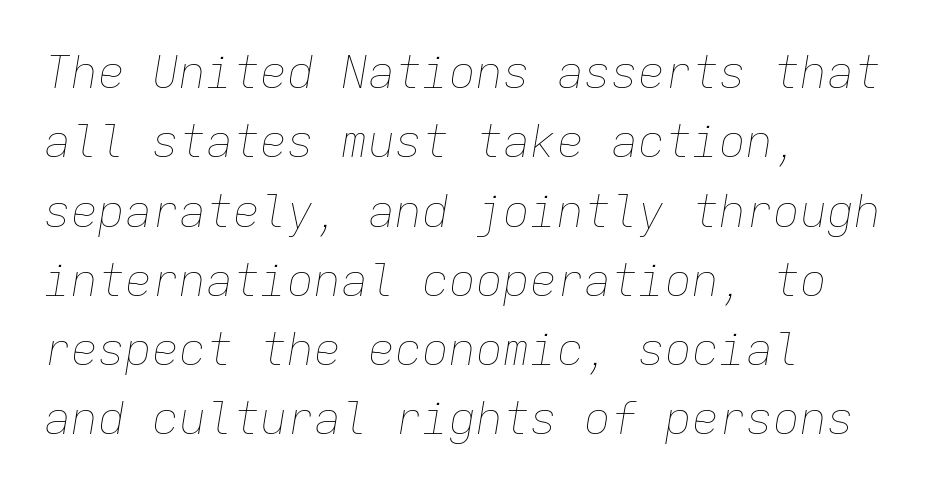
The face used here is monospaced, like something from a code editor. The lettering tilts uniformly, giving the passage an italic look. Heaviness? Minimal to ordinary, like unemphasized prose. The compositor pushed each line to the left boundary. What's the leading like? Ordinary, nothing unusual. The horizontal fit of the characters is conventional and even.
